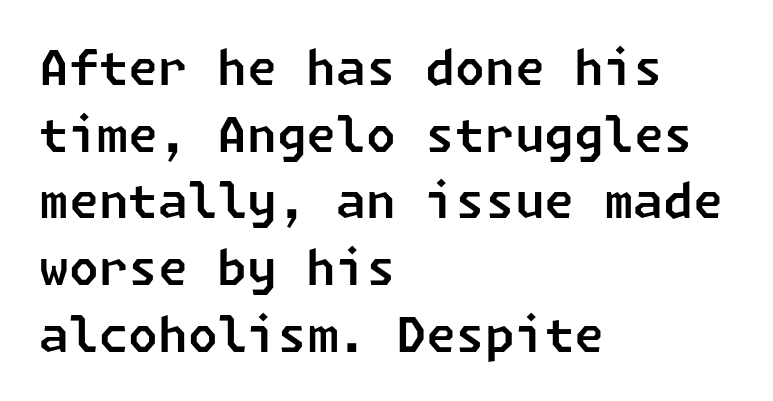
The passage shown is not underscored anywhere. A typesetter would label this face a sans. The tracking reads as untouched default to a designer's eye. Is the block centered? No — it sits flush against the left margin. The vertical gap from one line to the next is medium.
